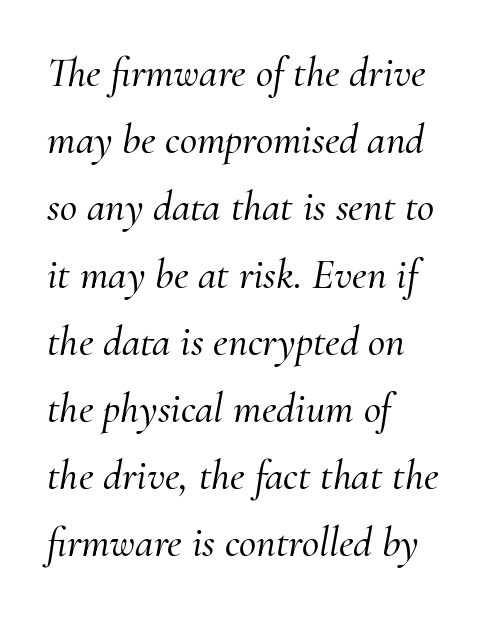
{"serif": "yes", "italic": "yes", "lean": "right", "slant_degrees": 10, "width": "normal", "stroke_contrast": "medium", "x_height": "small", "monospaced": "no", "underline": "no", "align": "left", "line_spacing": "normal", "line_spacing_ratio": 1.6, "letter_spacing": "normal", "letter_spacing_em": 0.0, "glyph_px": 42}
